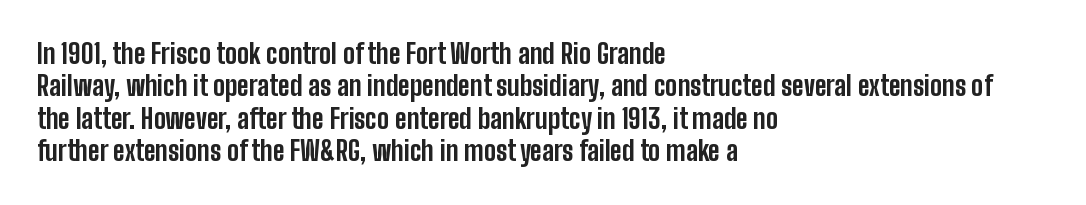
The image shows 27 px bold type, upright; set left-aligned, line spacing 1.2x, normal letter spacing, not underlined.
